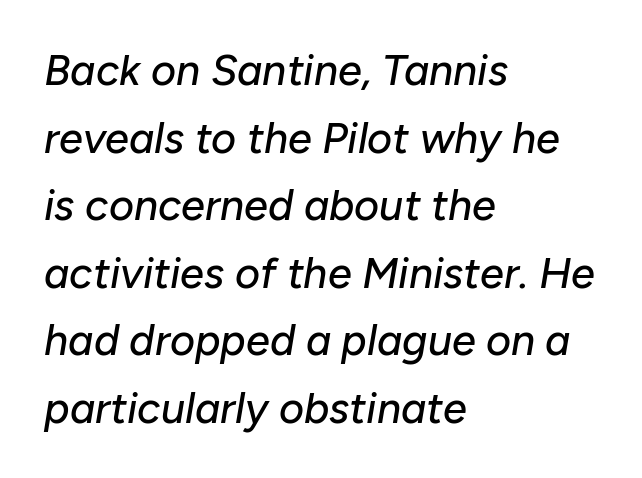
Q: Is the text italic (slanted)? A: Yes, it leans right by about 10 degrees.
Q: Is the text underlined? A: No.
Q: How is the paragraph aligned? A: Left-aligned.
Q: Is the spacing between letters normal or unusually wide? A: Normal.
Q: Is the spacing between lines tight, normal or loose? A: Normal.
Q: Width (condensed, normal, or wide)? A: Normal.
Q: Stroke contrast? A: Low.
Q: x-height? A: Medium.
Q: Monospaced? A: No.
